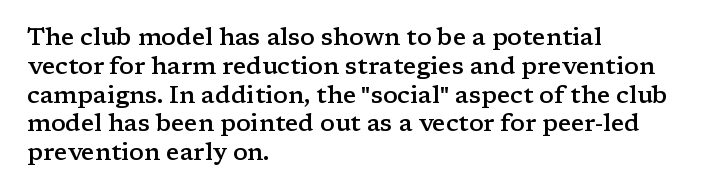
{"italic": "no", "bold": "semi", "underline": "no", "align": "left", "line_spacing_ratio": 1.2, "letter_spacing": "normal", "letter_spacing_em": 0.0, "glyph_px": 24}
